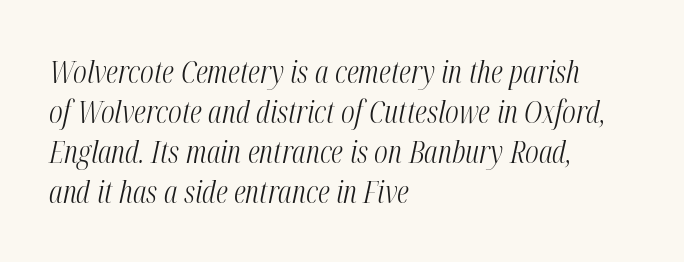
Q: Is the text bold? A: No.
Q: Is the text italic (slanted)? A: Yes, it leans right by about 12 degrees.
Q: Is the text underlined? A: No.
Q: How is the paragraph aligned? A: Left-aligned.
Q: Is the spacing between letters normal or unusually wide? A: Normal.
Q: Is the spacing between lines tight, normal or loose? A: Normal.
Q: Width (condensed, normal, or wide)? A: Condensed.
Q: Stroke contrast? A: Medium.
Q: x-height? A: Medium.
Q: Monospaced? A: No.
